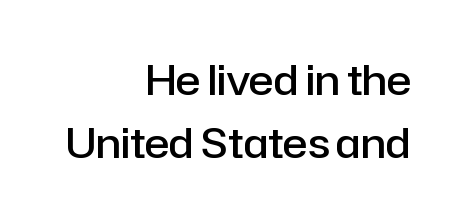
Q: Is the text bold? A: Semi-bold.
Q: Is the text italic (slanted)? A: No, it is upright.
Q: Is the typeface a serif or a sans-serif typeface? A: Sans-serif.
Q: Is the text underlined? A: No.
Q: How is the paragraph aligned? A: Right-aligned.
Q: Is the spacing between letters normal or unusually wide? A: Normal.
Q: Is the spacing between lines tight, normal or loose? A: Normal.
Q: Width (condensed, normal, or wide)? A: Normal.
Q: Stroke contrast? A: Low.
Q: x-height? A: Medium.
Q: Monospaced? A: No.
